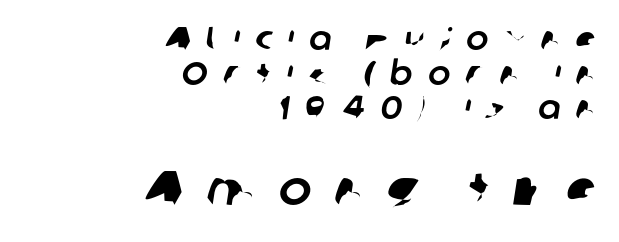
Q: Is the typeface a serif or a sans-serif typeface? A: Sans-serif.
Q: Is the text underlined? A: No.
Q: How is the paragraph aligned? A: Right-aligned.
Q: Is the spacing between letters normal or unusually wide? A: Unusually wide.
Q: Is the spacing between lines tight, normal or loose? A: Tight.
Q: Which block of text is set in a larger size, the first (top) or the second (bottom)? A: The second (bottom) one.
Q: Width (condensed, normal, or wide)? A: Normal.
Q: Stroke contrast? A: Low.
Q: x-height? A: Medium.
Q: Monospaced? A: No.
